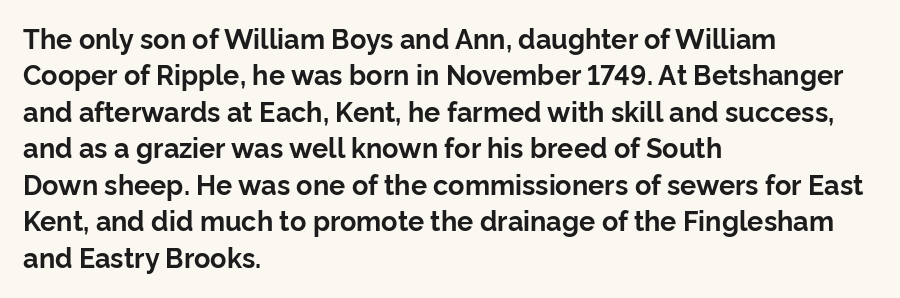
Q: Is the text bold? A: Yes.
Q: Is the text italic (slanted)? A: No, it is upright.
Q: Is the text underlined? A: No.
Q: How is the paragraph aligned? A: Left-aligned.
Q: Is the spacing between letters normal or unusually wide? A: Normal.
Q: Is the spacing between lines tight, normal or loose? A: Normal.
